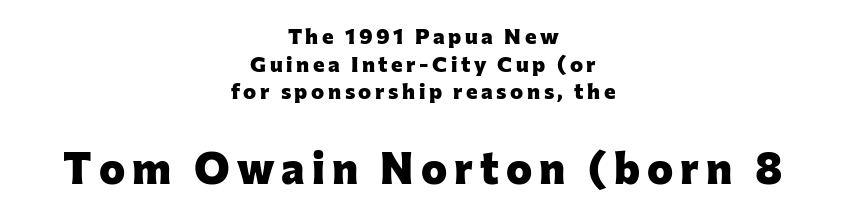
{"serif": "no", "italic": "no", "bold": "yes", "weight": "heavy", "width": "normal", "stroke_contrast": "low", "x_height": "medium", "monospaced": "no", "underline": "no", "align": "center", "line_spacing": "normal", "line_spacing_ratio": 1.26, "larger_block": "second", "size_ratio": 2.0, "glyph_px": 44}
